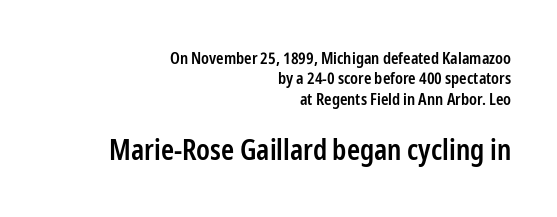
Q: Is the text bold? A: Semi-bold.
Q: Is the text italic (slanted)? A: No, it is upright.
Q: Is the typeface a serif or a sans-serif typeface? A: Sans-serif.
Q: Is the text underlined? A: No.
Q: How is the paragraph aligned? A: Right-aligned.
Q: Is the spacing between letters normal or unusually wide? A: Normal.
Q: Is the spacing between lines tight, normal or loose? A: Normal.
Q: Which block of text is set in a larger size, the first (top) or the second (bottom)? A: The second (bottom) one.
Q: Width (condensed, normal, or wide)? A: Condensed.
Q: Stroke contrast? A: Low.
Q: x-height? A: Medium.
Q: Monospaced? A: No.
